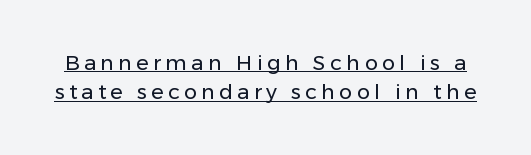
The lines sit at an ordinary, default distance from one another. Tracking value appears strongly positive — letters spread wide. Students, observe the line beneath the letters — that is underlining. Does the lettering tilt? It doesn't — this is upright.
